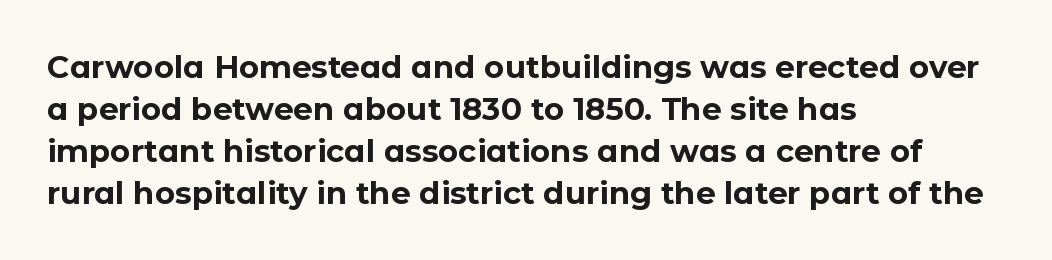
You can tell it's not italic because the verticals are truly vertical. The rows are spaced the way most documents space them. The type is set solid horizontally, with unmodified tracking. Clear beneath every line of the passage.
